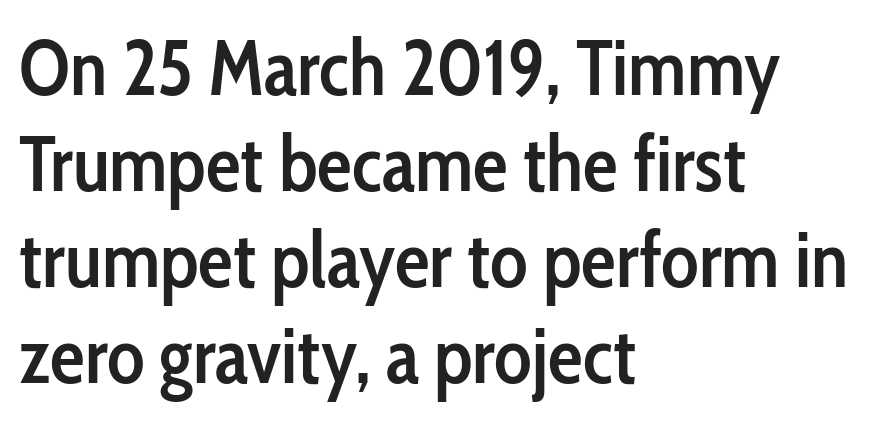
{"serif": "no", "italic": "no", "bold": "semi", "weight": "semibold", "width": "condensed", "stroke_contrast": "low", "x_height": "medium", "monospaced": "no", "underline": "no", "align": "left", "line_spacing_ratio": 1.23, "letter_spacing": "normal", "letter_spacing_em": 0.0, "glyph_px": 78}
